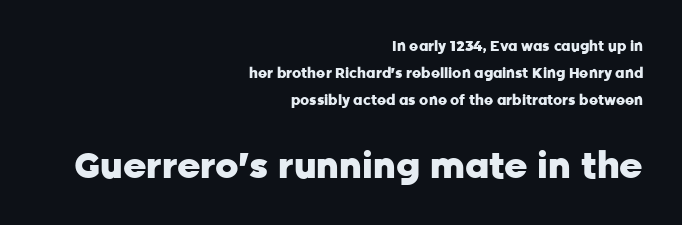
{"serif": "no", "italic": "no", "bold": "yes", "weight": "heavy", "width": "normal", "stroke_contrast": "low", "x_height": "medium", "monospaced": "no", "underline": "no", "align": "right", "line_spacing": "loose", "line_spacing_ratio": 1.93, "letter_spacing": "normal", "letter_spacing_em": 0.0, "larger_block": "second", "size_ratio": 2.57, "glyph_px": 36}
